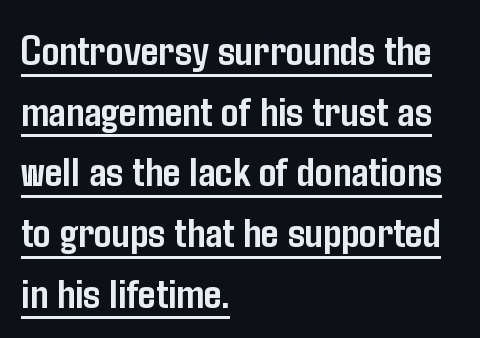
A roman cut, with each character standing at attention. Standard letterfit; no display-style spreading of the glyphs. A baseline rule has been typeset under these characters. The ragged edge is on the right, which tells us the setting is flush left. The passage shown is typeset with a sans-serif family.
